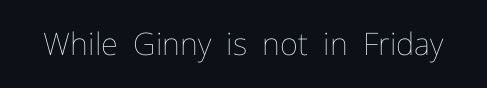
Q: Is the text bold? A: No.
Q: Is the text italic (slanted)? A: No, it is upright.
Q: Is the text underlined? A: No.
Q: Is the spacing between letters normal or unusually wide? A: Normal.
Q: Width (condensed, normal, or wide)? A: Normal.
Q: Stroke contrast? A: Low.
Q: x-height? A: Medium.
Q: Monospaced? A: No.
